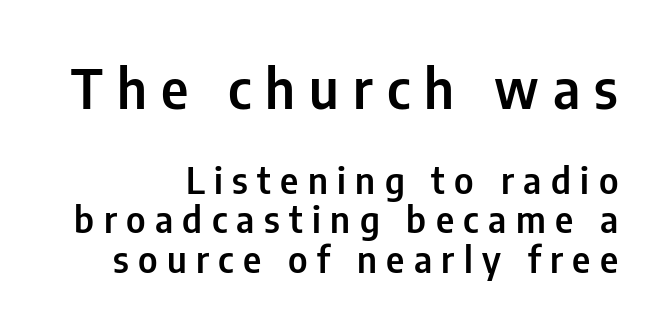
{"serif": "no", "italic": "no", "width": "condensed", "stroke_contrast": "low", "x_height": "medium", "monospaced": "no", "underline": "no", "align": "right", "line_spacing": "tight", "line_spacing_ratio": 1.1, "letter_spacing": "wide", "letter_spacing_em": 0.26, "larger_block": "first", "size_ratio": 1.5, "glyph_px": 54}
